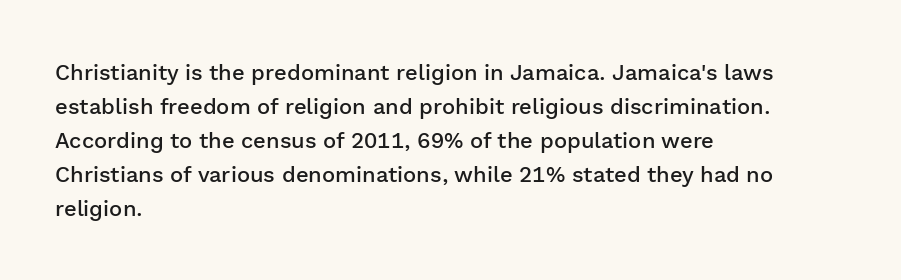
{"italic": "no", "bold": "semi", "underline": "no", "align": "left", "line_spacing": "normal", "line_spacing_ratio": 1.55, "letter_spacing": "normal", "letter_spacing_em": 0.0, "glyph_px": 22}
